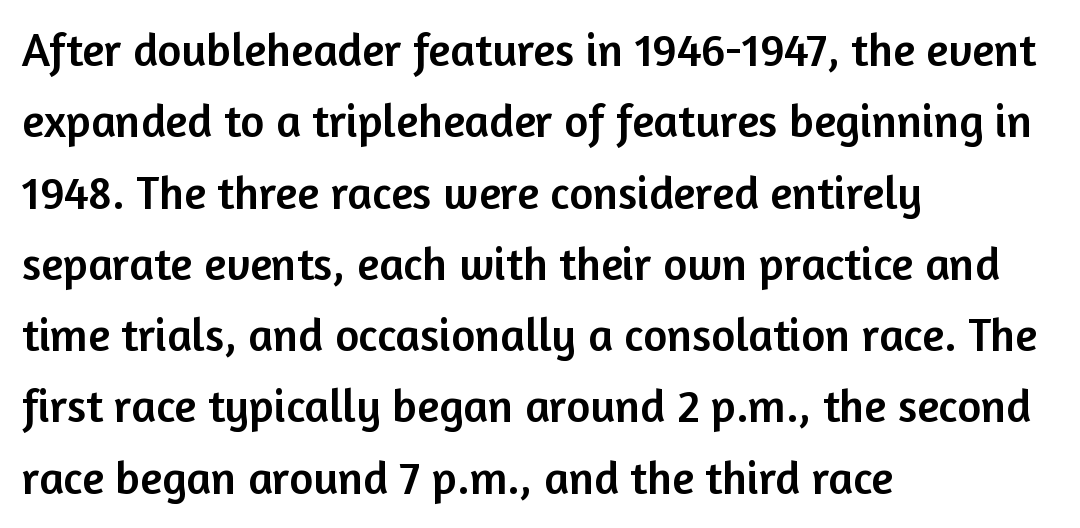
Notice how descenders clear the ascenders below comfortably — that's standard leading. Unmarked baselines from the first word to the last. Nobody touched the tracking dial on this one. This sample is left-justified, so line endings fall wherever the words run out.
